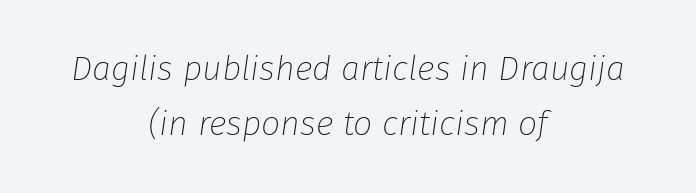
The image shows 34 px thin type, italic (leaning right); set centered, normal line spacing (1.61x), normal letter spacing, not underlined; low stroke contrast and a medium x-height.
